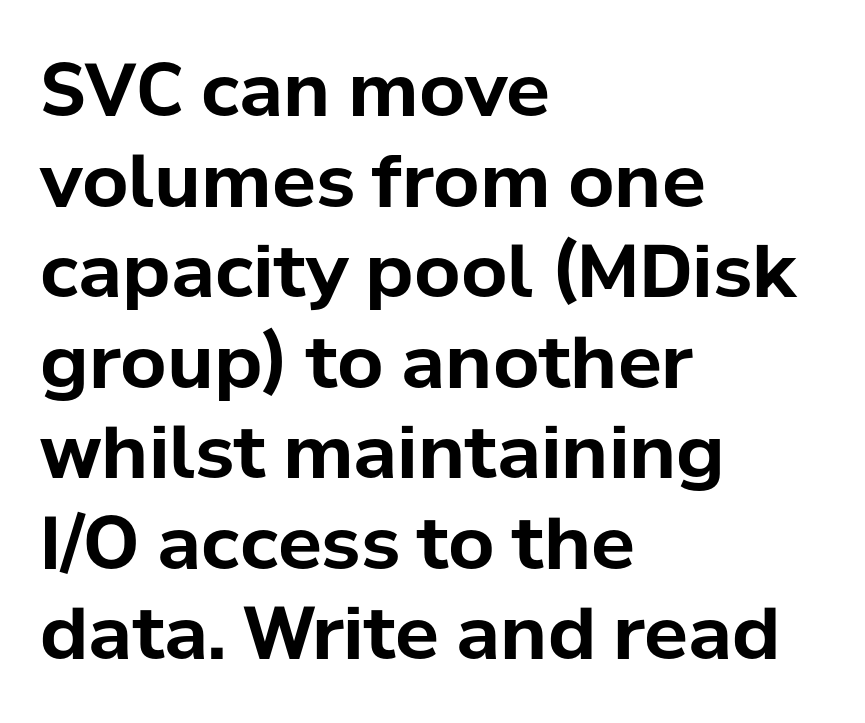
A roman cut, with each character standing at attention. This sample uses a sans-serif face. Letter spacing: default. The lines are quadded left.
